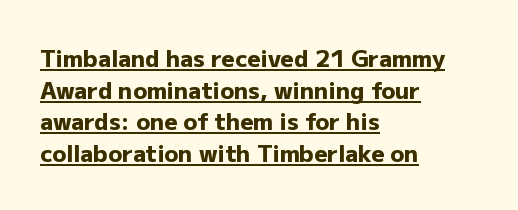
The image shows 23 px bold type, upright; set left-aligned, normal line spacing (1.38x), normal letter spacing, underlined.
